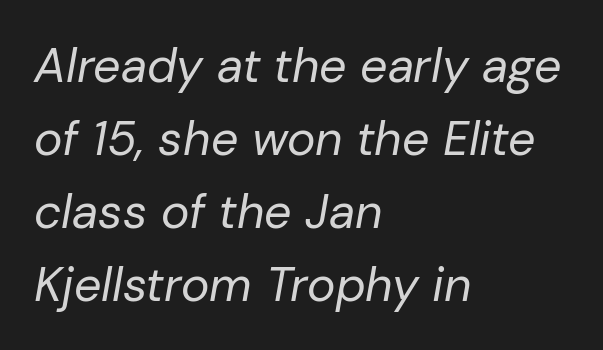
The image shows 48 px regular-weight type, italic (leaning right); set left-aligned, normal line spacing (1.52x), normal letter spacing, not underlined; low stroke contrast and a medium x-height.
